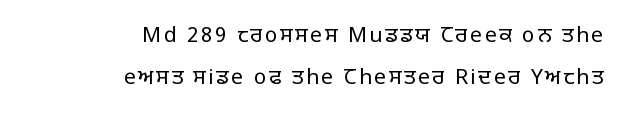
Stem width sits at or under what a default text font uses. Unmarked baselines from the first word to the last. Tall strokes in this sample are plumb rather than angled. This sample is right-justified, so line beginnings fall wherever the words allow.
